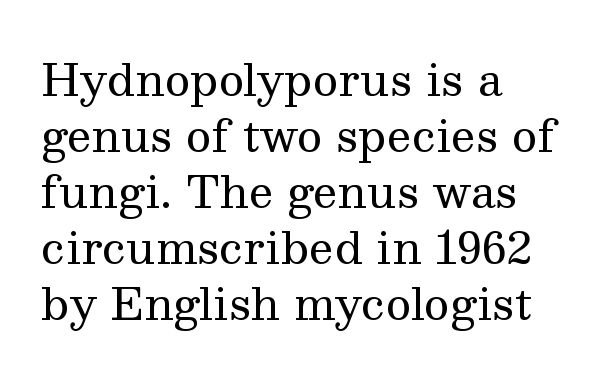
Character widths vary here, with narrow letters taking less room than wide ones. Regular leading. Has an underline been added? It has not. Stroke mass is kept to a normal reading level or below.
